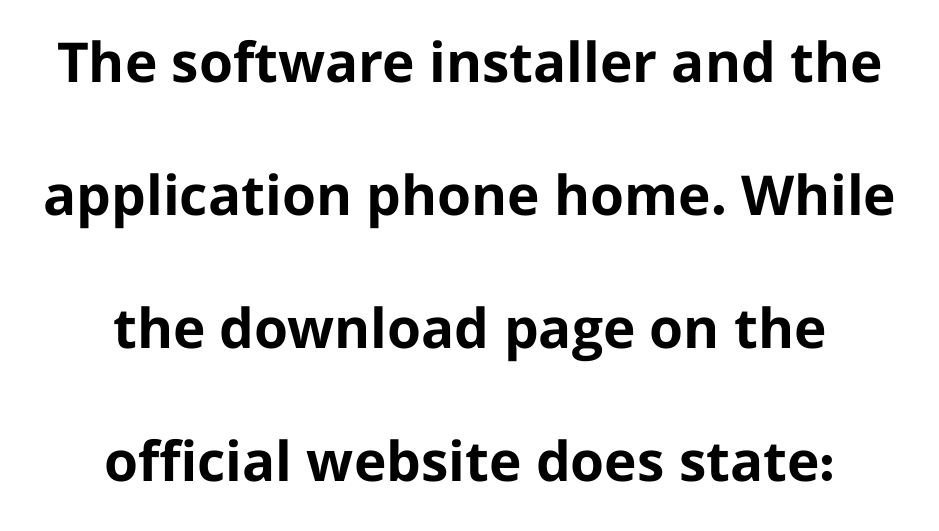
Q: Is the text bold? A: Yes.
Q: Is the text italic (slanted)? A: No, it is upright.
Q: Is the typeface a serif or a sans-serif typeface? A: Sans-serif.
Q: Is the text underlined? A: No.
Q: How is the paragraph aligned? A: Centered.
Q: Is the spacing between letters normal or unusually wide? A: Normal.
Q: Is the spacing between lines tight, normal or loose? A: Loose.
Q: Width (condensed, normal, or wide)? A: Normal.
Q: Stroke contrast? A: Low.
Q: x-height? A: Medium.
Q: Monospaced? A: No.
